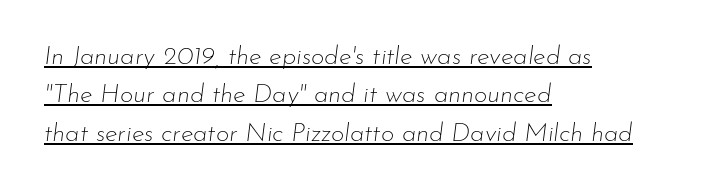
{"italic": "yes", "lean": "right", "slant_degrees": 7, "bold": "no", "underline": "yes", "align": "left", "line_spacing": "normal", "line_spacing_ratio": 1.48, "letter_spacing": "normal", "letter_spacing_em": 0.0, "glyph_px": 26}
